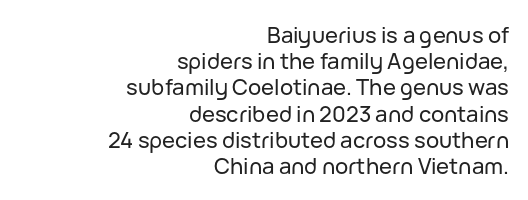
{"italic": "no", "underline": "no", "align": "right", "line_spacing_ratio": 1.19, "letter_spacing": "normal", "letter_spacing_em": 0.0, "glyph_px": 22}
